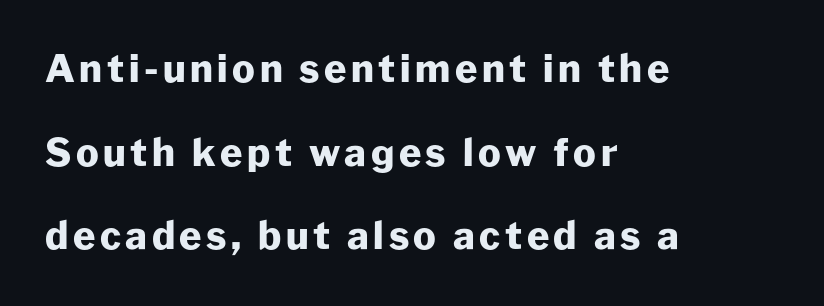
Q: Is the text bold? A: Yes.
Q: Is the text italic (slanted)? A: No, it is upright.
Q: Is the typeface a serif or a sans-serif typeface? A: Sans-serif.
Q: Is the text underlined? A: No.
Q: How is the paragraph aligned? A: Left-aligned.
Q: Is the spacing between lines tight, normal or loose? A: Loose.
Q: Width (condensed, normal, or wide)? A: Normal.
Q: Stroke contrast? A: Low.
Q: x-height? A: Medium.
Q: Monospaced? A: No.
